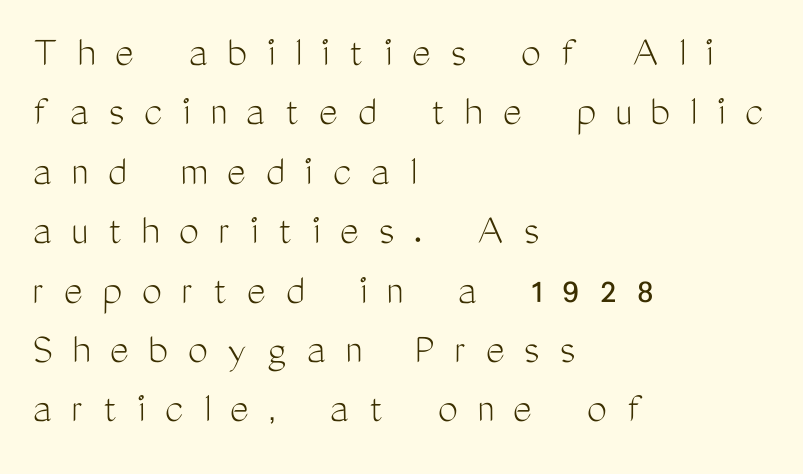
Q: Is the text bold? A: No.
Q: Is the text italic (slanted)? A: No, it is upright.
Q: Is the typeface a serif or a sans-serif typeface? A: Sans-serif.
Q: Is the text underlined? A: No.
Q: How is the paragraph aligned? A: Left-aligned.
Q: Is the spacing between letters normal or unusually wide? A: Unusually wide.
Q: Is the spacing between lines tight, normal or loose? A: Normal.
Q: Width (condensed, normal, or wide)? A: Condensed.
Q: Stroke contrast? A: Medium.
Q: x-height? A: Medium.
Q: Monospaced? A: No.
